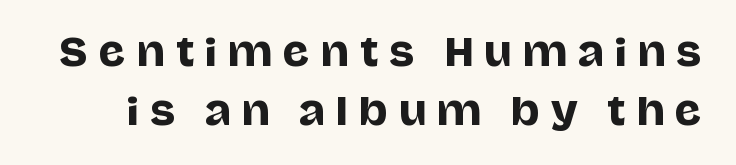
The image shows 37 px sans-serif type, upright; set normal line spacing (1.59x), unusually wide letter spacing (+0.29 em), not underlined; low stroke contrast and a large x-height.
